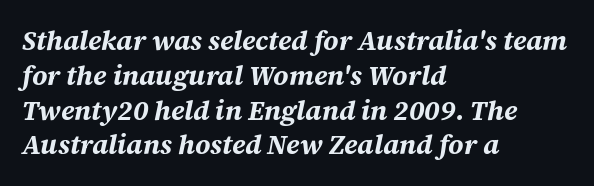
Unmarked baselines from the first word to the last. Every letter is thick-stroked: bold, no question. In terms of posture, this sample is oblique. The horizontal fit of the characters is conventional and even. The space between consecutive lines is moderate. Layout note: lines flush left.
